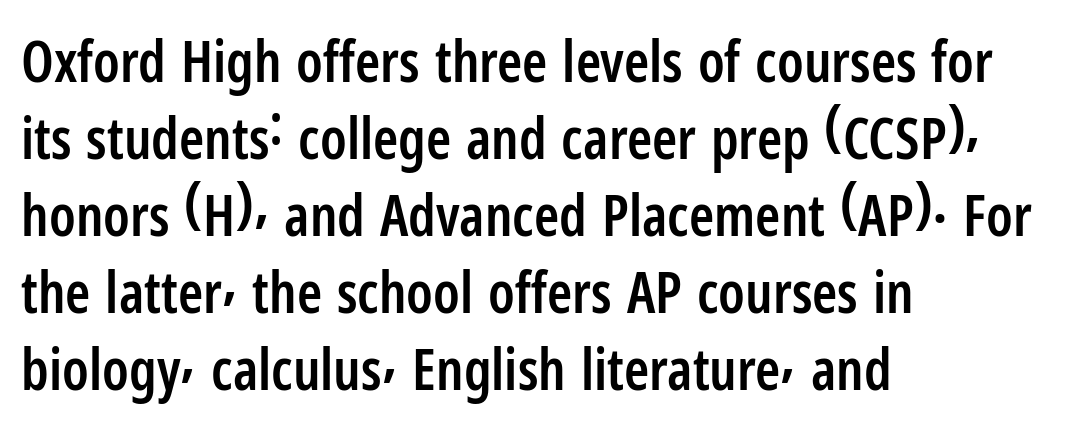
Q: Is the text bold? A: Semi-bold.
Q: Is the text italic (slanted)? A: No, it is upright.
Q: Is the typeface a serif or a sans-serif typeface? A: Sans-serif.
Q: Is the text underlined? A: No.
Q: How is the paragraph aligned? A: Left-aligned.
Q: Is the spacing between letters normal or unusually wide? A: Normal.
Q: Is the spacing between lines tight, normal or loose? A: Normal.
Q: Width (condensed, normal, or wide)? A: Condensed.
Q: Stroke contrast? A: Low.
Q: x-height? A: Medium.
Q: Monospaced? A: No.
